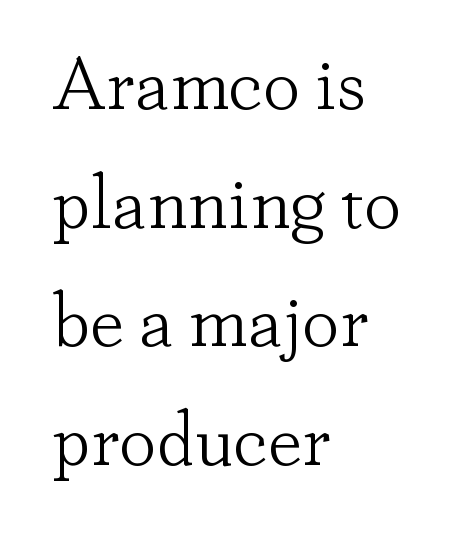
Q: Is the text bold? A: No.
Q: Is the text italic (slanted)? A: No, it is upright.
Q: Is the typeface a serif or a sans-serif typeface? A: Serif.
Q: Is the text underlined? A: No.
Q: How is the paragraph aligned? A: Left-aligned.
Q: Is the spacing between letters normal or unusually wide? A: Normal.
Q: Is the spacing between lines tight, normal or loose? A: Normal.
Q: Width (condensed, normal, or wide)? A: Normal.
Q: Stroke contrast? A: Low.
Q: x-height? A: Small.
Q: Monospaced? A: No.
